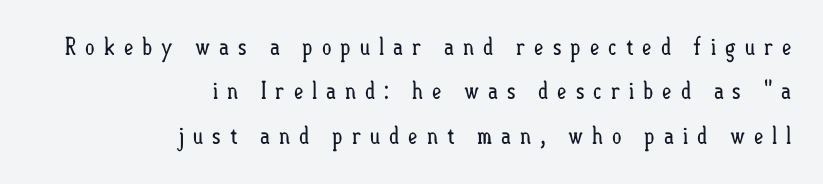
{"italic": "no", "bold": "no", "underline": "no", "align": "right", "line_spacing_ratio": 1.85, "letter_spacing": "wide", "letter_spacing_em": 0.35, "glyph_px": 24}
